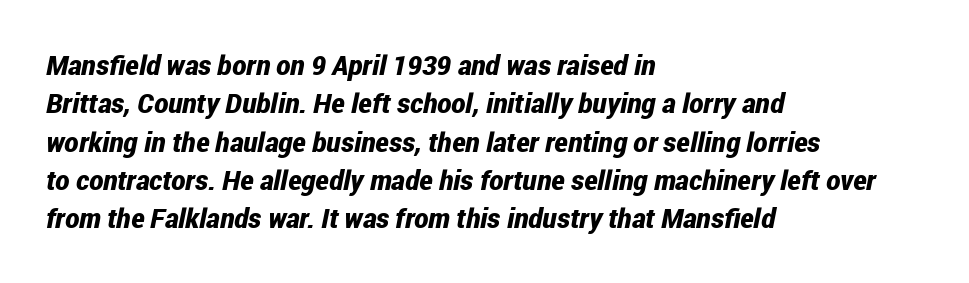
{"italic": "yes", "lean": "right", "slant_degrees": 12, "bold": "yes", "underline": "no", "align": "left", "line_spacing": "normal", "line_spacing_ratio": 1.42, "letter_spacing": "normal", "letter_spacing_em": 0.0, "glyph_px": 27}
